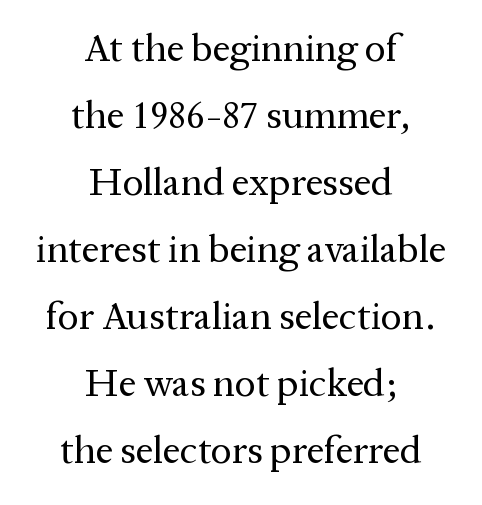
The image shows 39 px regular-weight serif type, upright; set centered, line spacing 1.72x, normal letter spacing, not underlined; medium stroke contrast and a medium x-height.
